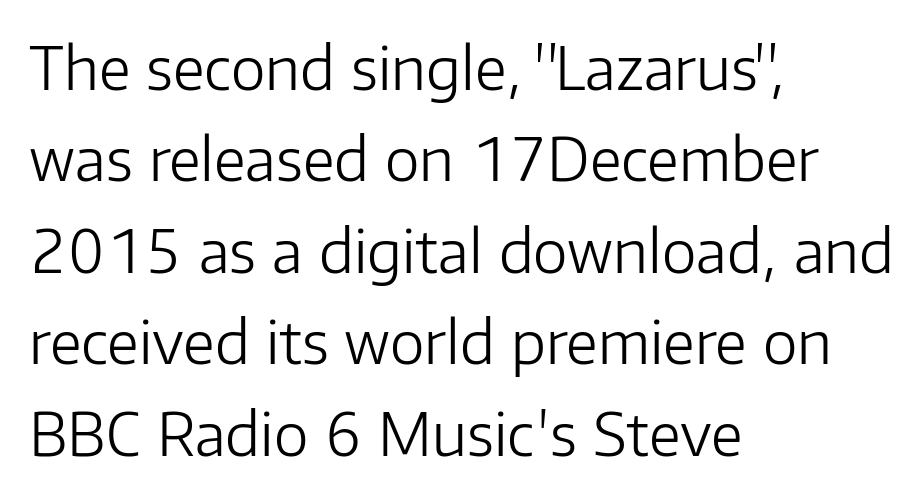
{"serif": "no", "italic": "no", "bold": "no", "weight": "light", "width": "normal", "stroke_contrast": "low", "x_height": "medium", "monospaced": "no", "underline": "no", "align": "left", "line_spacing": "normal", "line_spacing_ratio": 1.55, "letter_spacing": "normal", "letter_spacing_em": 0.0, "glyph_px": 59}
